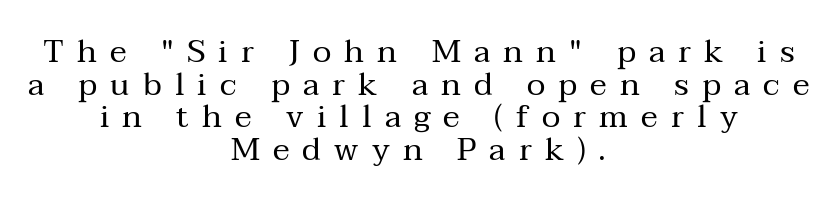
Q: Is the text bold? A: No.
Q: Is the text italic (slanted)? A: No, it is upright.
Q: Is the typeface a serif or a sans-serif typeface? A: Serif.
Q: Is the text underlined? A: No.
Q: How is the paragraph aligned? A: Centered.
Q: Is the spacing between letters normal or unusually wide? A: Unusually wide.
Q: Is the spacing between lines tight, normal or loose? A: Tight.
Q: Width (condensed, normal, or wide)? A: Normal.
Q: Stroke contrast? A: Medium.
Q: x-height? A: Medium.
Q: Monospaced? A: No.
